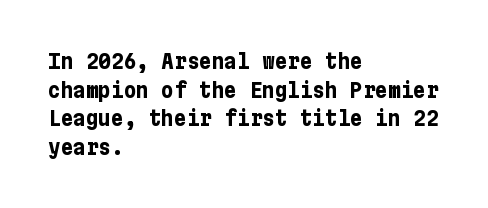
The image shows 21 px bold type, upright; set left-aligned, normal line spacing (1.36x), normal letter spacing, not underlined.
